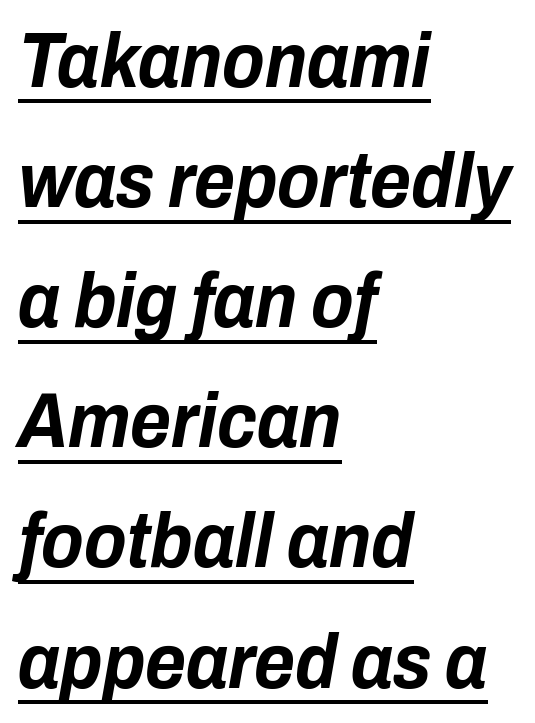
{"italic": "yes", "lean": "right", "slant_degrees": 10, "bold": "yes", "weight": "bold", "width": "condensed", "stroke_contrast": "low", "x_height": "medium", "monospaced": "no", "underline": "yes", "align": "left", "line_spacing": "normal", "line_spacing_ratio": 1.54, "letter_spacing": "normal", "letter_spacing_em": 0.0, "glyph_px": 78}
